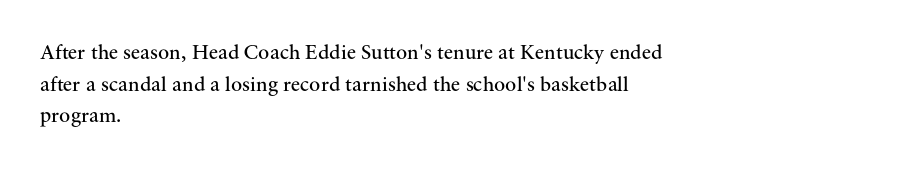
{"italic": "no", "bold": "no", "underline": "no", "align": "left", "line_spacing": "normal", "line_spacing_ratio": 1.51, "letter_spacing": "normal", "letter_spacing_em": 0.0, "glyph_px": 21}
